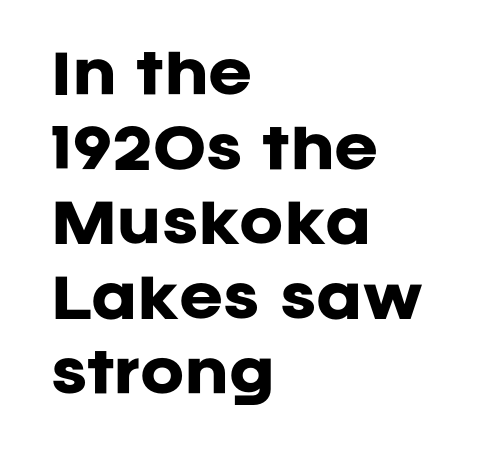
Its strokes are broad and dark, the hallmark of bold type. To sum up the face: it is a sans, with no serifs. Each letter keeps its own natural width here, so spacing adapts to shape. Line starts are locked; line ends wander.
